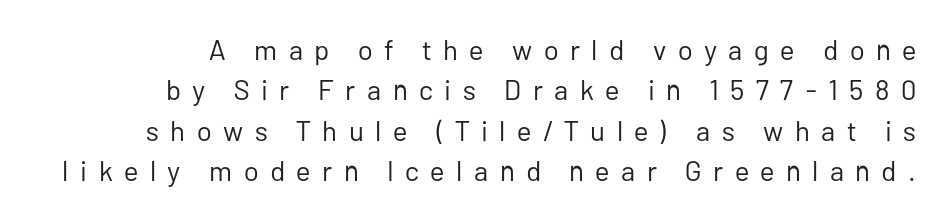
{"serif": "no", "italic": "no", "bold": "no", "weight": "regular", "width": "normal", "stroke_contrast": "low", "x_height": "medium", "monospaced": "no", "underline": "no", "align": "right", "line_spacing": "normal", "line_spacing_ratio": 1.44, "letter_spacing": "wide", "letter_spacing_em": 0.41, "glyph_px": 28}
